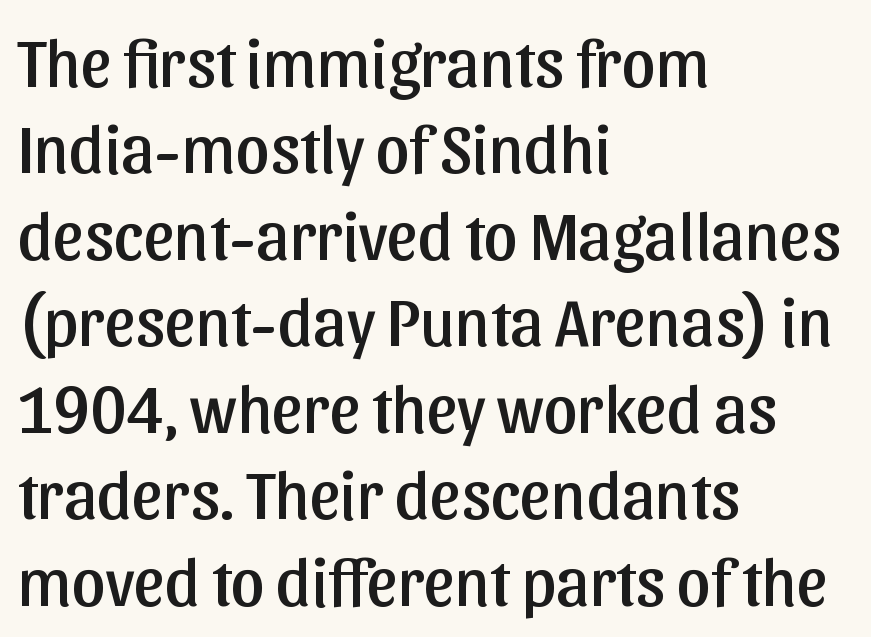
Compared with typical body copy, the letter spacing here is the same. If you measured baseline to baseline, you'd find a middling distance. The letters advance in unequal steps, a hallmark of proportional type. Do the letters lean? They stand straight.
